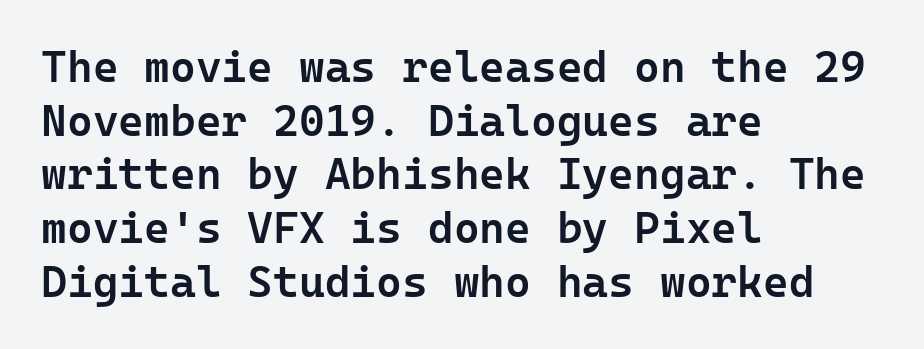
Q: Is the text bold? A: Semi-bold.
Q: Is the text italic (slanted)? A: No, it is upright.
Q: Is the typeface a serif or a sans-serif typeface? A: Sans-serif.
Q: Is the text underlined? A: No.
Q: How is the paragraph aligned? A: Left-aligned.
Q: Is the spacing between letters normal or unusually wide? A: Normal.
Q: Width (condensed, normal, or wide)? A: Normal.
Q: Stroke contrast? A: Low.
Q: x-height? A: Medium.
